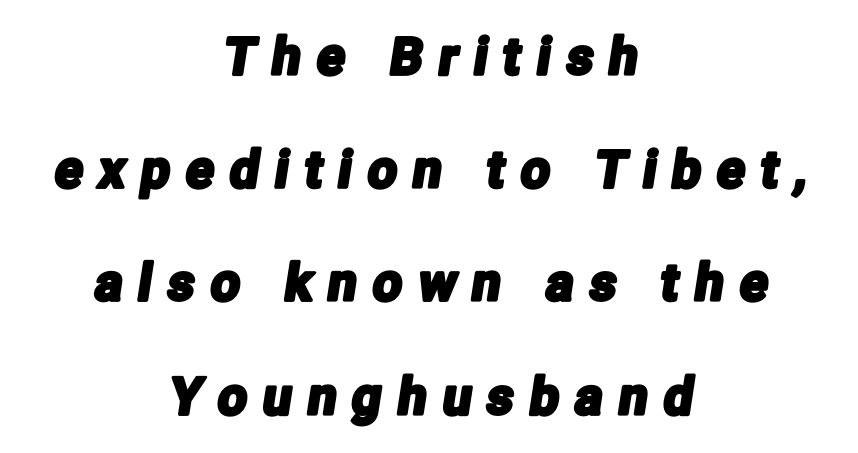
The image shows 51 px condensed sans-serif type; set centered, loose line spacing (2.22x), unusually wide letter spacing (+0.32 em), not underlined; low stroke contrast and a medium x-height.
